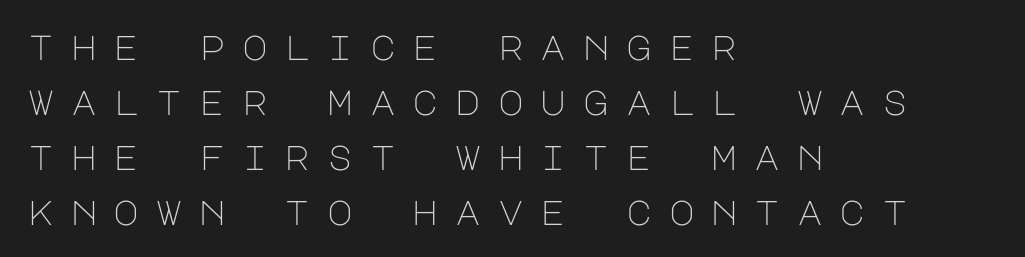
{"serif": "no", "italic": "no", "bold": "no", "weight": "light", "width": "normal", "stroke_contrast": "low", "x_height": "large", "underline": "no", "align": "left", "line_spacing": "normal", "line_spacing_ratio": 1.57, "letter_spacing": "wide", "letter_spacing_em": 0.48, "glyph_px": 35}
